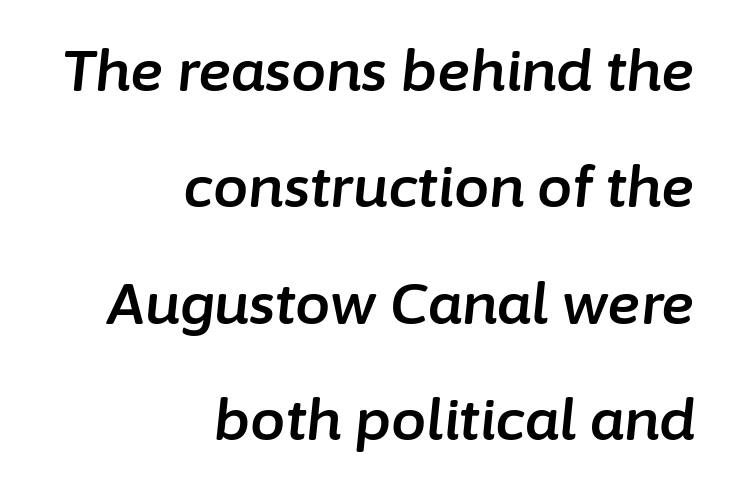
Check the space under the baseline: it is left empty. Airy leading. Short note: letters normally spaced. One-word summary of the alignment: right. The rendering uses natural spacing where letterforms have individual widths. A typesetter would mark this as italic.
